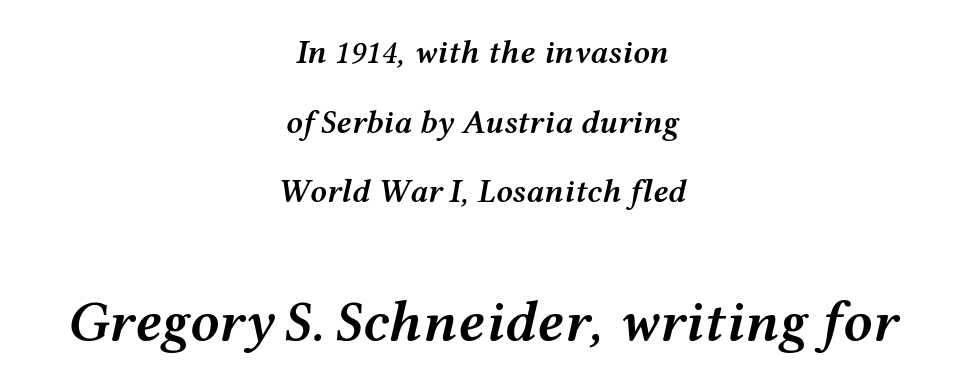
{"italic": "yes", "lean": "right", "slant_degrees": 12, "bold": "semi", "weight": "semibold", "width": "wide", "stroke_contrast": "medium", "x_height": "medium", "monospaced": "no", "underline": "no", "align": "center", "line_spacing": "loose", "line_spacing_ratio": 2.11, "letter_spacing": "normal", "letter_spacing_em": 0.0, "larger_block": "second", "size_ratio": 1.76, "glyph_px": 58}
